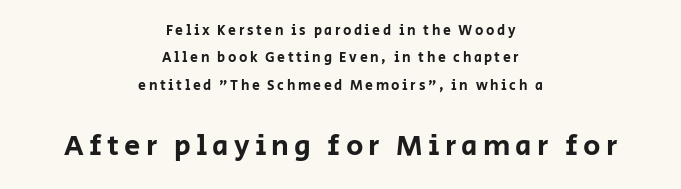
The image shows 29 px sans-serif type, upright; set centered, loose line spacing (1.95x), not underlined; the second (bottom) block is 2.07x larger; low stroke contrast and a large x-height.
